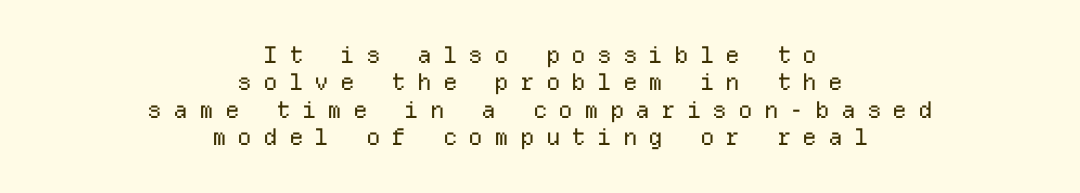
The image shows 23 px text type, upright; set centered, line spacing 1.19x, unusually wide letter spacing (+0.48 em), not underlined.
